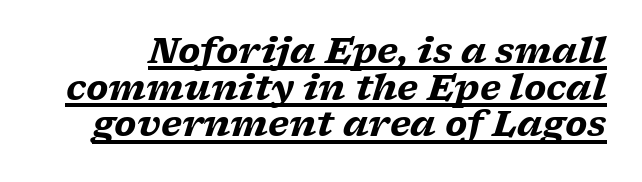
Q: Is the text bold? A: Yes.
Q: Is the text italic (slanted)? A: Yes, it leans right by about 17 degrees.
Q: Is the typeface a serif or a sans-serif typeface? A: Serif.
Q: Is the text underlined? A: Yes.
Q: Is the spacing between letters normal or unusually wide? A: Normal.
Q: Is the spacing between lines tight, normal or loose? A: Tight.
Q: Width (condensed, normal, or wide)? A: Wide.
Q: Stroke contrast? A: Low.
Q: x-height? A: Medium.
Q: Monospaced? A: No.
